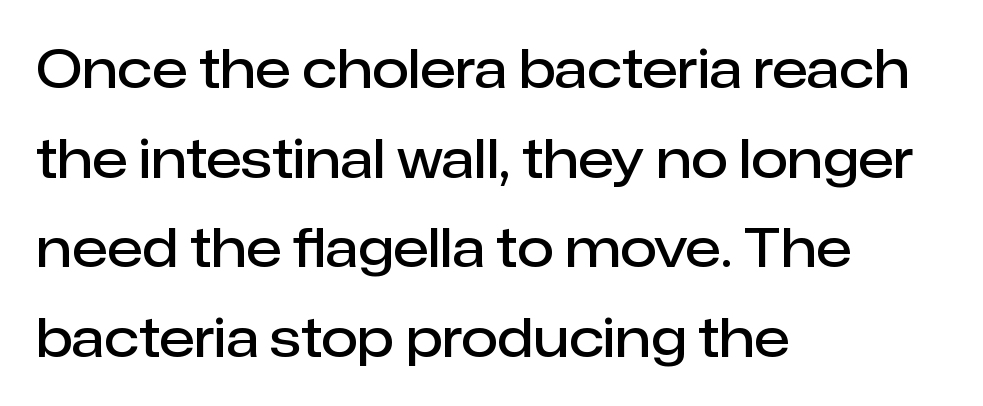
Q: Is the text bold? A: Semi-bold.
Q: Is the text italic (slanted)? A: No, it is upright.
Q: Is the typeface a serif or a sans-serif typeface? A: Sans-serif.
Q: Is the text underlined? A: No.
Q: How is the paragraph aligned? A: Left-aligned.
Q: Is the spacing between letters normal or unusually wide? A: Normal.
Q: Is the spacing between lines tight, normal or loose? A: Normal.
Q: Width (condensed, normal, or wide)? A: Normal.
Q: Stroke contrast? A: Low.
Q: x-height? A: Medium.
Q: Monospaced? A: No.
